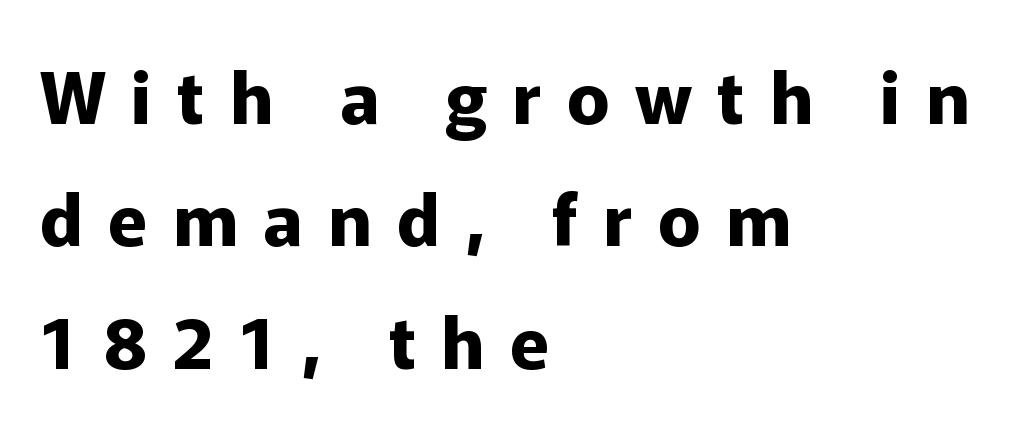
{"serif": "no", "italic": "no", "bold": "yes", "weight": "bold", "width": "normal", "stroke_contrast": "low", "x_height": "medium", "monospaced": "no", "underline": "no", "align": "left", "line_spacing": "normal", "line_spacing_ratio": 1.7, "letter_spacing": "wide", "letter_spacing_em": 0.35, "glyph_px": 72}
